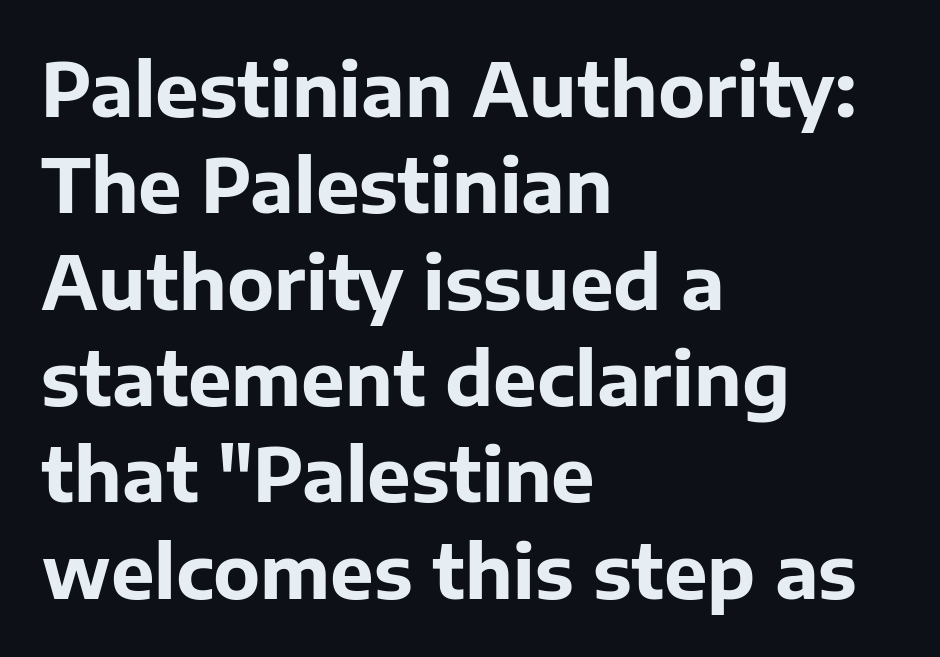
The image shows 73 px bold sans-serif type, upright; set left-aligned, normal line spacing (1.32x), normal letter spacing, not underlined; low stroke contrast and a medium x-height.
